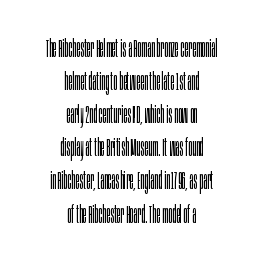
Q: Is the text bold? A: No.
Q: Is the text italic (slanted)? A: No, it is upright.
Q: Is the text underlined? A: No.
Q: How is the paragraph aligned? A: Centered.
Q: Is the spacing between letters normal or unusually wide? A: Normal.
Q: Is the spacing between lines tight, normal or loose? A: Normal.
